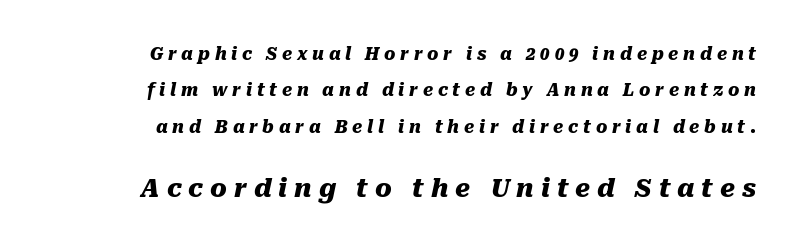
{"italic": "yes", "lean": "right", "slant_degrees": 10, "bold": "yes", "underline": "no", "line_spacing": "loose", "line_spacing_ratio": 2.14, "letter_spacing": "wide", "letter_spacing_em": 0.28, "larger_block": "second", "size_ratio": 1.47, "glyph_px": 25}
